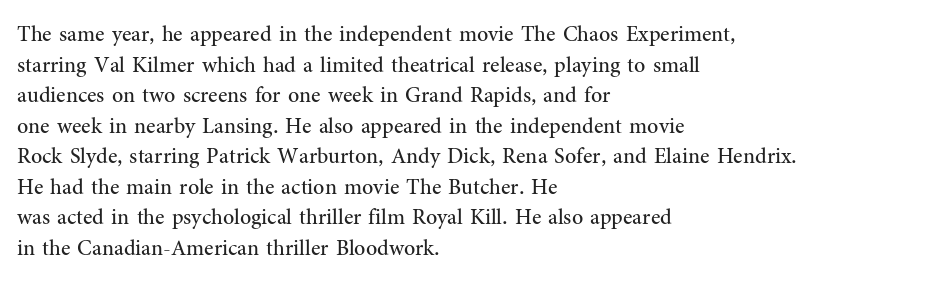
The image shows 22 px text type, upright; set left-aligned, normal line spacing (1.39x), normal letter spacing, not underlined.
